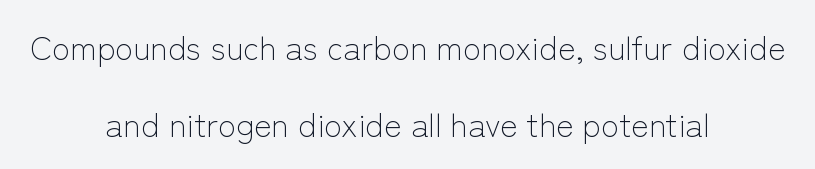
This is not heavy type; no bold has been used. The baseline area is clear. Look at the tracking — it's just the regular setting, nothing added. You can tell it's not italic because the verticals are truly vertical. The font family rendered here belongs to the sans-serif group. The space between consecutive lines is lavish.
